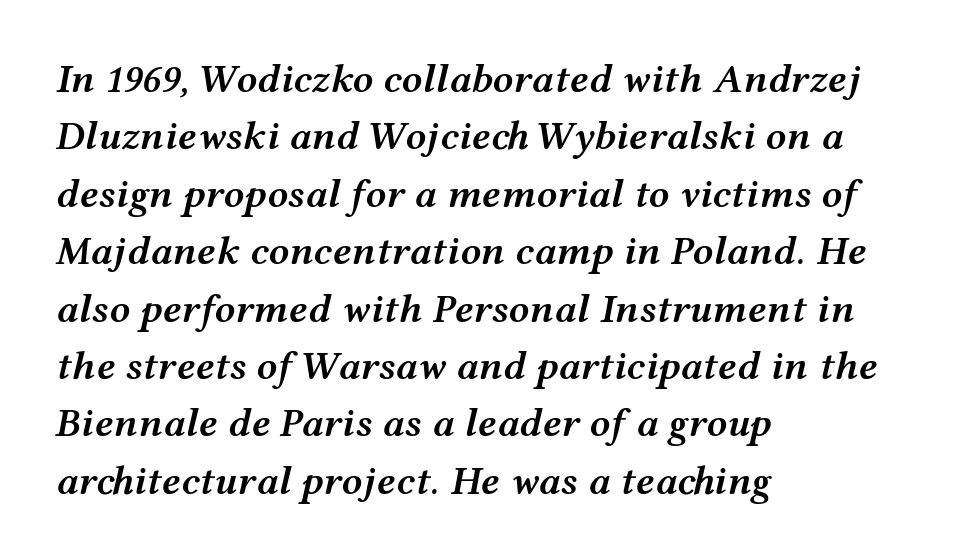
The image shows 41 px semibold, wide type, italic (leaning right); set left-aligned, normal line spacing (1.4x), normal letter spacing, not underlined; medium stroke contrast and a medium x-height.
